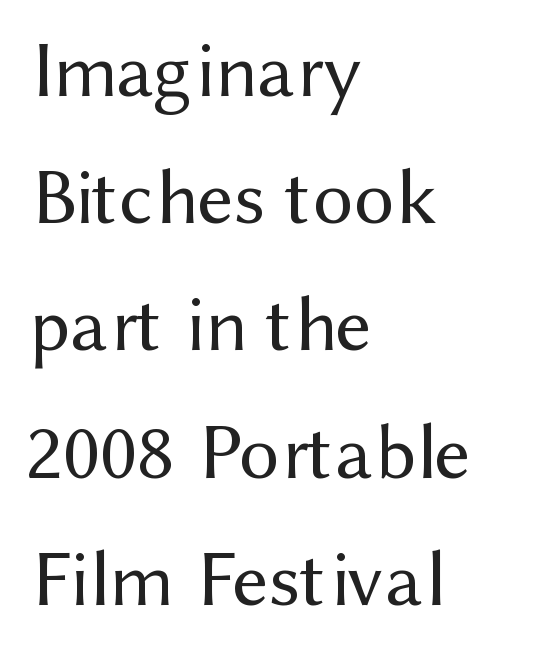
The image shows 80 px regular-weight sans-serif type, upright; set left-aligned, normal line spacing (1.59x), normal letter spacing, not underlined; medium stroke contrast and a medium x-height.
